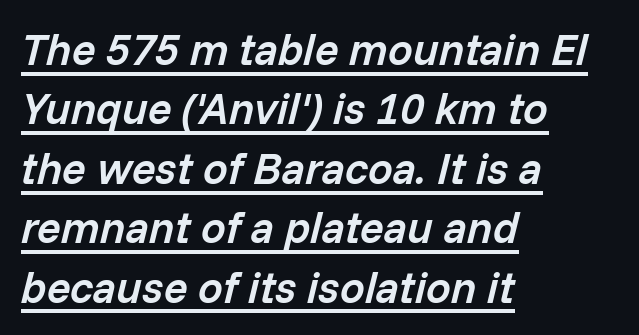
{"italic": "yes", "lean": "right", "slant_degrees": 14, "bold": "semi", "weight": "semibold", "width": "normal", "stroke_contrast": "low", "x_height": "medium", "monospaced": "no", "underline": "yes", "align": "left", "line_spacing": "normal", "line_spacing_ratio": 1.35, "letter_spacing": "normal", "letter_spacing_em": 0.0, "glyph_px": 44}
